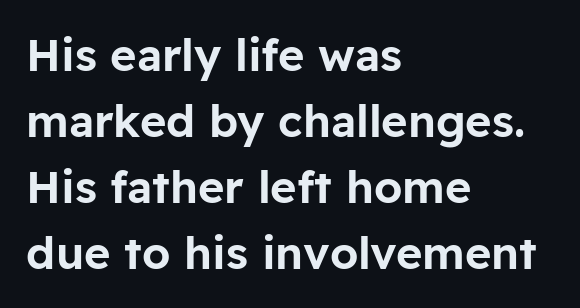
Inter-character spacing is left at the font's built-in metrics. Nope, not italic — everything's standing straight. The face used here is a sans, in the tradition of grotesques and geometrics. The rag falls on the right side of this text block. The vertical gap from one line to the next is medium. The string is rendered with underlining switched off.
